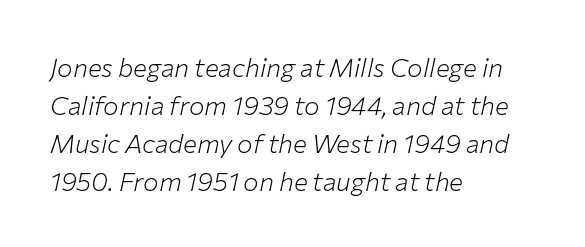
{"italic": "yes", "lean": "right", "slant_degrees": 12, "bold": "no", "underline": "no", "align": "left", "line_spacing": "normal", "line_spacing_ratio": 1.46, "letter_spacing": "normal", "letter_spacing_em": 0.0, "glyph_px": 26}
